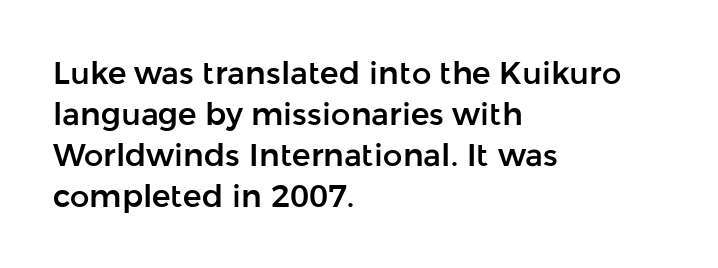
The image shows 31 px sans-serif type, upright; set left-aligned, normal line spacing (1.32x), normal letter spacing, not underlined; low stroke contrast and a medium x-height.
